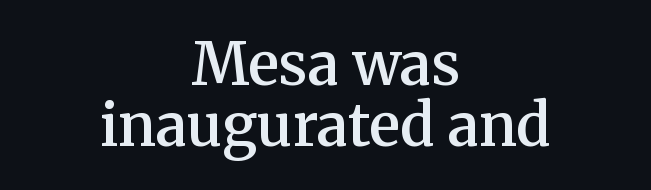
The image shows 58 px semibold serif type, upright; set centered, tight line spacing (1.06x), normal letter spacing, not underlined; medium stroke contrast and a medium x-height.
